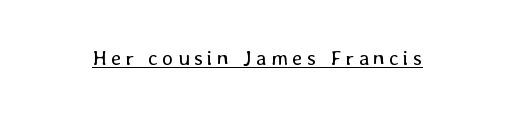
The image shows 21 px text type, upright; set unusually wide letter spacing (+0.2 em), underlined.
